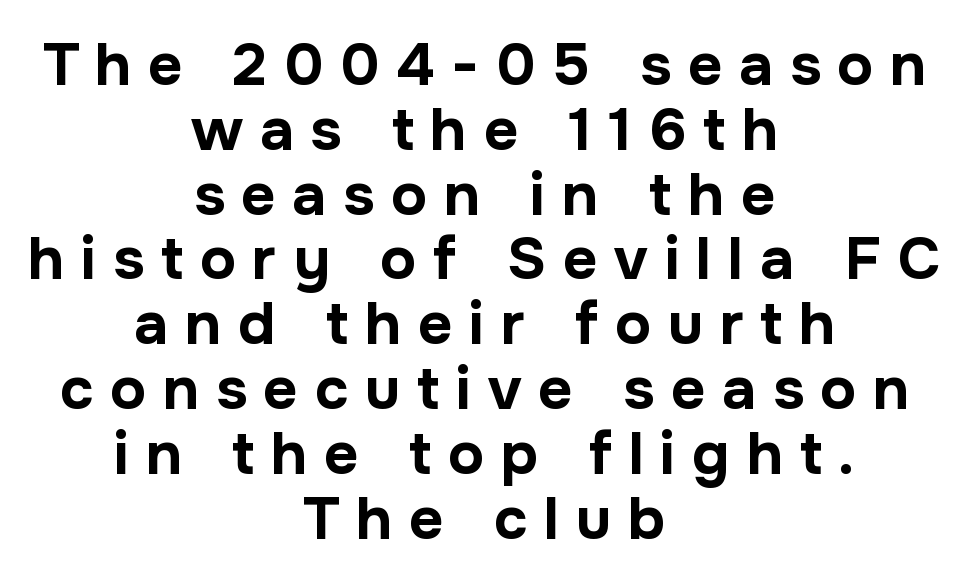
{"serif": "no", "italic": "no", "bold": "yes", "weight": "bold", "width": "normal", "stroke_contrast": "low", "x_height": "medium", "monospaced": "no", "underline": "no", "align": "center", "line_spacing": "tight", "line_spacing_ratio": 1.08, "letter_spacing": "wide", "letter_spacing_em": 0.28, "glyph_px": 60}
